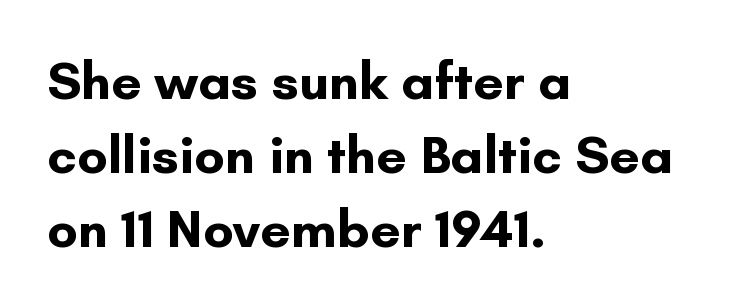
{"serif": "no", "italic": "no", "bold": "yes", "weight": "bold", "width": "normal", "stroke_contrast": "low", "x_height": "small", "monospaced": "no", "underline": "no", "align": "left", "line_spacing": "normal", "line_spacing_ratio": 1.37, "letter_spacing": "normal", "letter_spacing_em": 0.0, "glyph_px": 54}
